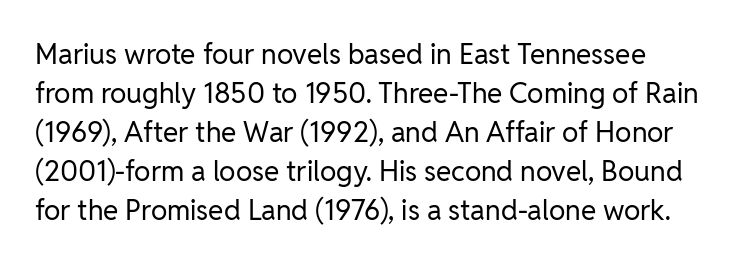
Q: Is the text bold? A: No.
Q: Is the text italic (slanted)? A: No, it is upright.
Q: Is the typeface a serif or a sans-serif typeface? A: Sans-serif.
Q: Is the text underlined? A: No.
Q: Is the spacing between letters normal or unusually wide? A: Normal.
Q: Is the spacing between lines tight, normal or loose? A: Normal.
Q: Width (condensed, normal, or wide)? A: Normal.
Q: Stroke contrast? A: Low.
Q: x-height? A: Medium.
Q: Monospaced? A: No.
